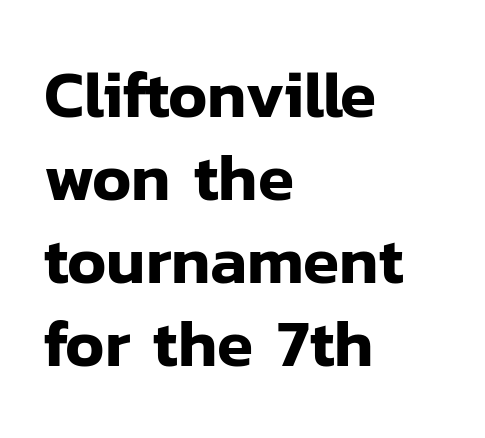
Each line starts at the same left margin while the right side varies. What kind of face is this? One without serifs — a sans. The gaps between neighbouring characters are ordinary and unremarkable. In terms of posture, this sample is upright. This sample keeps an unexceptional amount of space between lines. Descender tails drop into unmarked territory.
